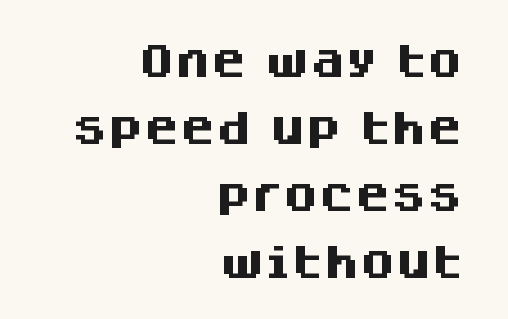
Q: Is the text bold? A: Yes.
Q: Is the text italic (slanted)? A: No, it is upright.
Q: Is the typeface a serif or a sans-serif typeface? A: Sans-serif.
Q: Is the text underlined? A: No.
Q: How is the paragraph aligned? A: Right-aligned.
Q: Is the spacing between letters normal or unusually wide? A: Normal.
Q: Width (condensed, normal, or wide)? A: Normal.
Q: Stroke contrast? A: Medium.
Q: x-height? A: Large.
Q: Monospaced? A: No.
